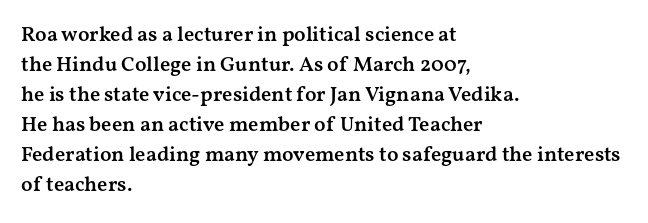
Q: Is the text bold? A: Semi-bold.
Q: Is the text italic (slanted)? A: No, it is upright.
Q: Is the text underlined? A: No.
Q: How is the paragraph aligned? A: Left-aligned.
Q: Is the spacing between letters normal or unusually wide? A: Normal.
Q: Is the spacing between lines tight, normal or loose? A: Normal.
